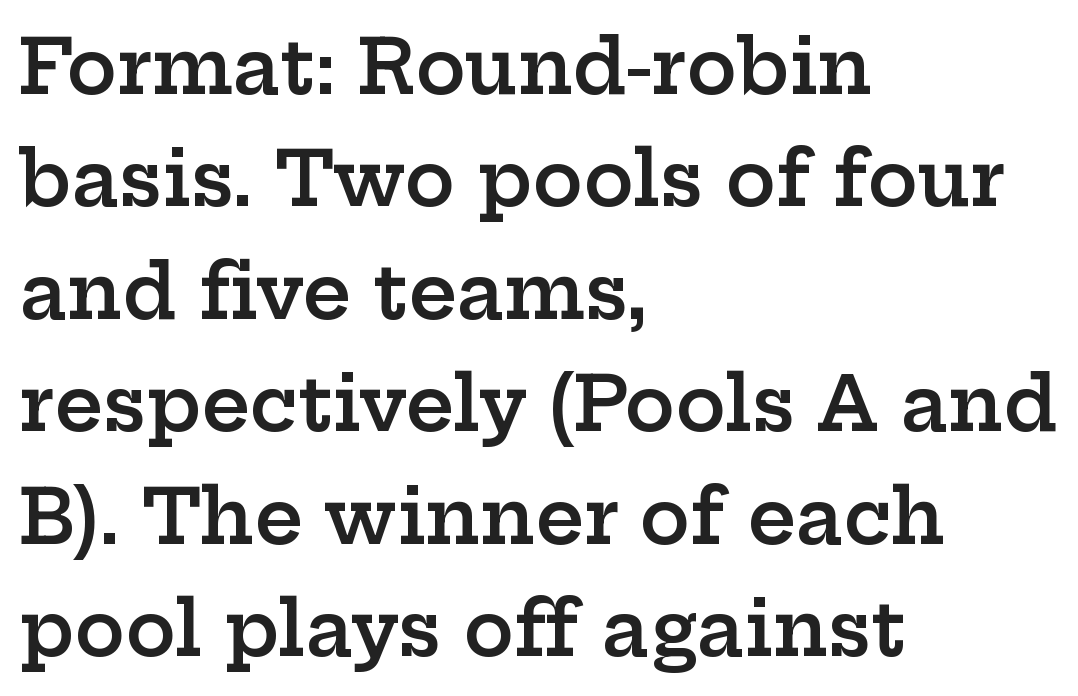
Q: Is the text bold? A: Semi-bold.
Q: Is the text italic (slanted)? A: No, it is upright.
Q: Is the typeface a serif or a sans-serif typeface? A: Serif.
Q: Is the text underlined? A: No.
Q: How is the paragraph aligned? A: Left-aligned.
Q: Is the spacing between letters normal or unusually wide? A: Normal.
Q: Is the spacing between lines tight, normal or loose? A: Normal.
Q: Width (condensed, normal, or wide)? A: Wide.
Q: Stroke contrast? A: Low.
Q: x-height? A: Medium.
Q: Monospaced? A: No.
